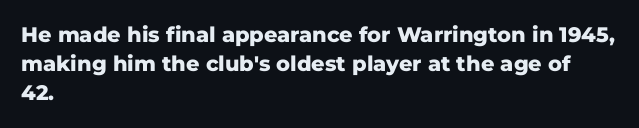
{"italic": "no", "bold": "yes", "underline": "no", "align": "left", "line_spacing": "normal", "line_spacing_ratio": 1.39, "letter_spacing": "normal", "letter_spacing_em": 0.0, "glyph_px": 21}
